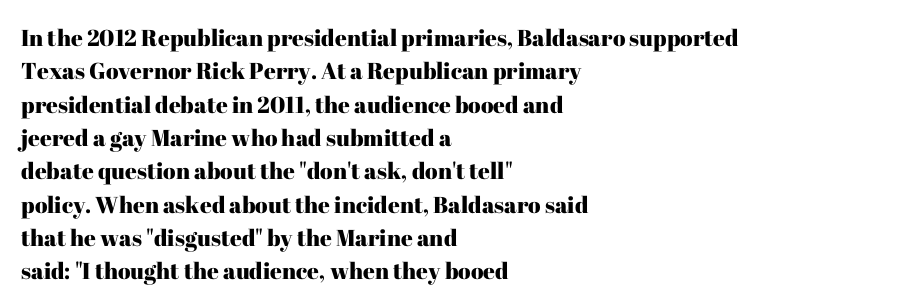
The rendering uses a moderate line-height, typical for paragraphs. These lines were composed using upright roman letters. The gaps between neighbouring characters are ordinary and unremarkable. Has an underline been added? It has not. Line starts are locked; line ends wander.
